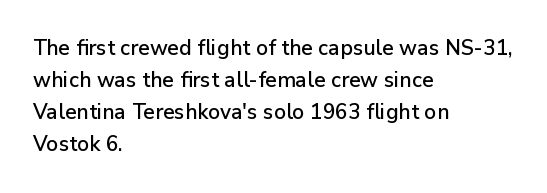
Layout note: lines flush left. The string is rendered with underlining switched off. The line texture is even and compact thanks to regular tracking. A roman cut, with each character standing at attention. The space between consecutive lines is moderate.
